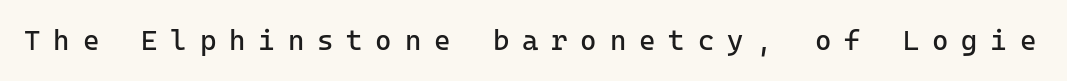
The image shows 28 px regular-weight sans-serif type, upright, monospaced; set unusually wide letter spacing (+0.46 em), not underlined; low stroke contrast and a medium x-height.
